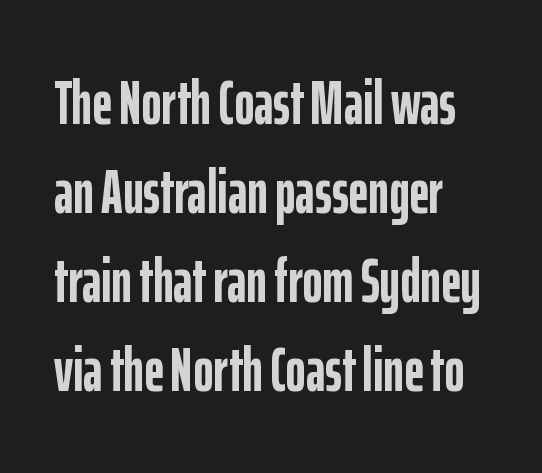
{"serif": "no", "italic": "no", "bold": "yes", "weight": "semibold", "width": "condensed", "stroke_contrast": "low", "x_height": "medium", "monospaced": "no", "underline": "no", "align": "left", "line_spacing": "normal", "line_spacing_ratio": 1.46, "letter_spacing": "normal", "letter_spacing_em": 0.0, "glyph_px": 61}
